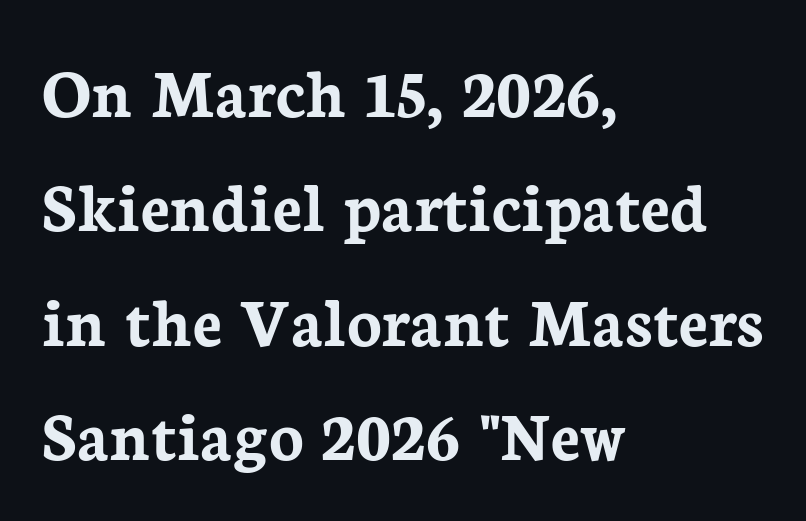
As a designer I'd log this as weight 700, bold. Vertical strokes here are truly vertical. The words here are not underlined. One-word summary of the alignment: left. The line-height multiplier appears to be the usual default. Unlike a clean sans, this face finishes its strokes with serifs.
